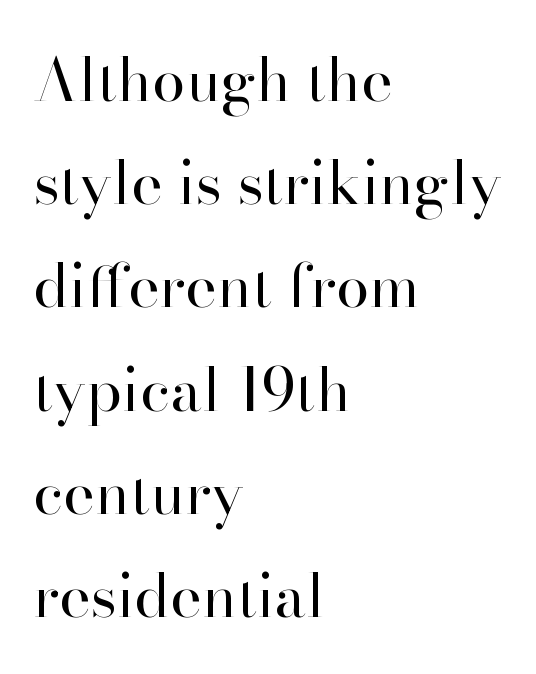
Words float on clear page, feet unadorned. The type is set solid horizontally, with unmodified tracking. The characters display serif detailing at their extremities. This reads as an unemphasized weight, regular at the heaviest.
